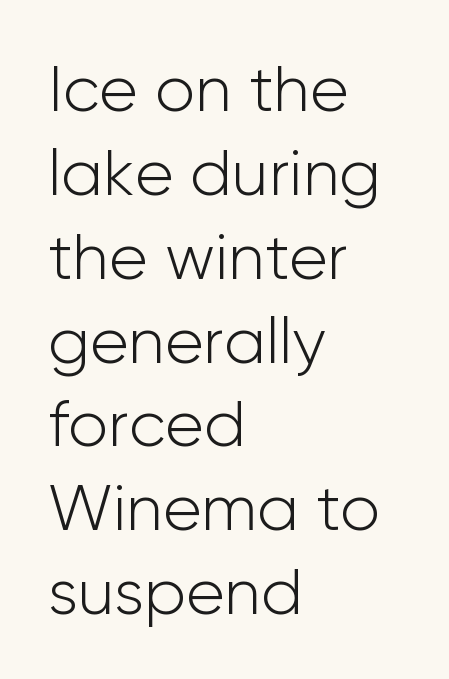
{"serif": "no", "italic": "no", "bold": "no", "weight": "light", "width": "normal", "stroke_contrast": "low", "x_height": "medium", "monospaced": "no", "underline": "no", "align": "left", "line_spacing": "normal", "line_spacing_ratio": 1.29, "letter_spacing": "normal", "letter_spacing_em": 0.0, "glyph_px": 65}
